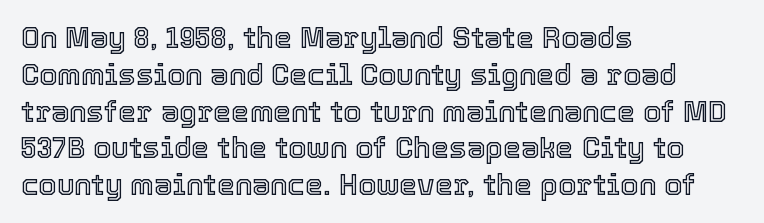
Q: Is the text italic (slanted)? A: No, it is upright.
Q: Is the text underlined? A: No.
Q: How is the paragraph aligned? A: Left-aligned.
Q: Is the spacing between letters normal or unusually wide? A: Normal.
Q: Is the spacing between lines tight, normal or loose? A: Normal.
Q: Width (condensed, normal, or wide)? A: Normal.
Q: x-height? A: Medium.
Q: Monospaced? A: No.
